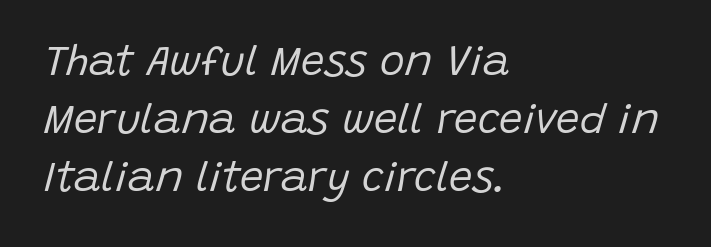
Q: Is the text bold? A: No.
Q: Is the text italic (slanted)? A: Yes, it leans right by about 15 degrees.
Q: Is the text underlined? A: No.
Q: How is the paragraph aligned? A: Left-aligned.
Q: Is the spacing between letters normal or unusually wide? A: Normal.
Q: Is the spacing between lines tight, normal or loose? A: Normal.
Q: Width (condensed, normal, or wide)? A: Normal.
Q: Stroke contrast? A: Low.
Q: x-height? A: Large.
Q: Monospaced? A: No.
